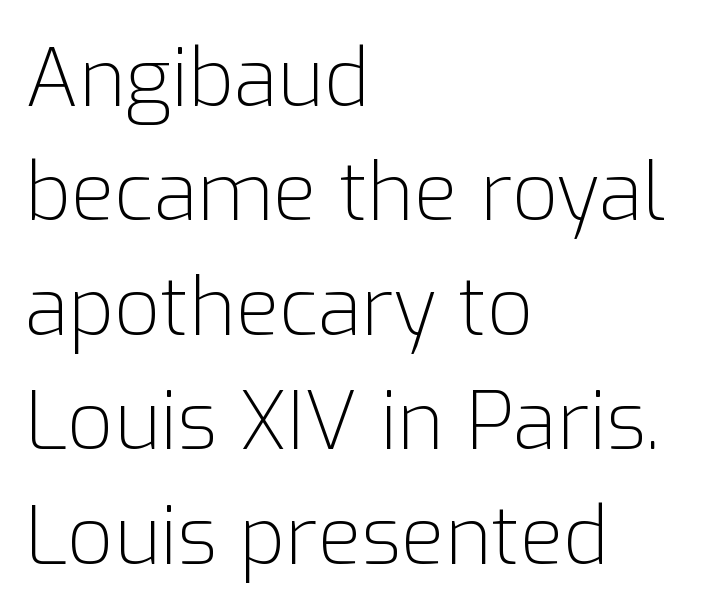
{"serif": "no", "italic": "no", "bold": "no", "weight": "light", "width": "normal", "stroke_contrast": "low", "x_height": "medium", "monospaced": "no", "underline": "no", "align": "left", "line_spacing": "normal", "line_spacing_ratio": 1.43, "letter_spacing": "normal", "letter_spacing_em": 0.0, "glyph_px": 80}
